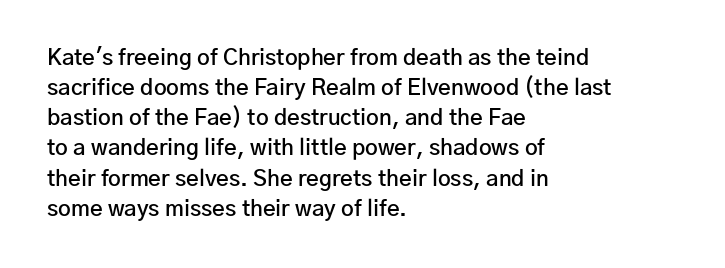
The image shows 22 px text type, upright; set left-aligned, normal line spacing (1.37x), normal letter spacing, not underlined.
